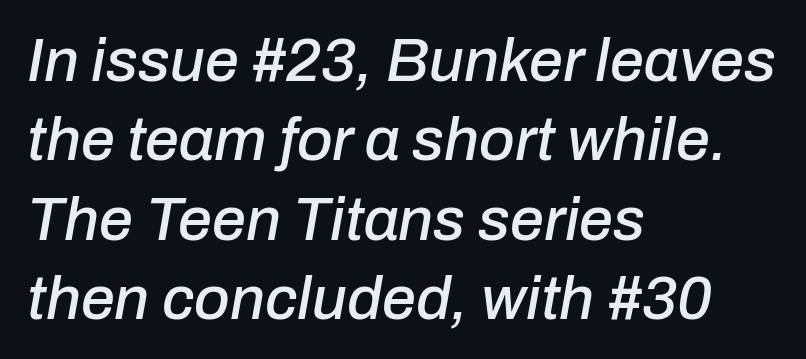
The image shows 61 px text type, italic (leaning right); set left-aligned, normal line spacing (1.3x), normal letter spacing, not underlined; low stroke contrast and a medium x-height.
